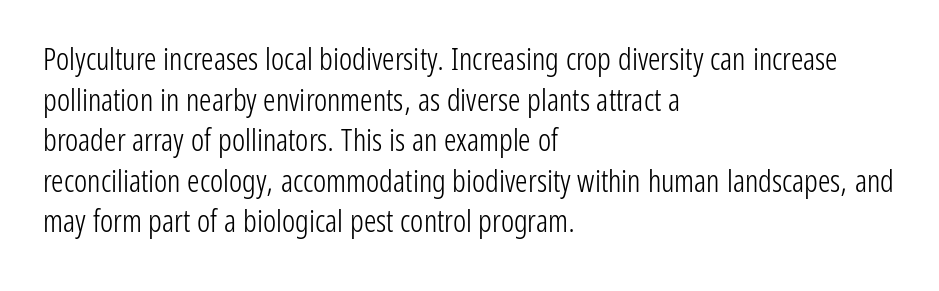
Q: Is the text bold? A: No.
Q: Is the text italic (slanted)? A: No, it is upright.
Q: Is the typeface a serif or a sans-serif typeface? A: Sans-serif.
Q: Is the text underlined? A: No.
Q: How is the paragraph aligned? A: Left-aligned.
Q: Is the spacing between letters normal or unusually wide? A: Normal.
Q: Is the spacing between lines tight, normal or loose? A: Normal.
Q: Width (condensed, normal, or wide)? A: Condensed.
Q: Stroke contrast? A: Low.
Q: x-height? A: Medium.
Q: Monospaced? A: No.
